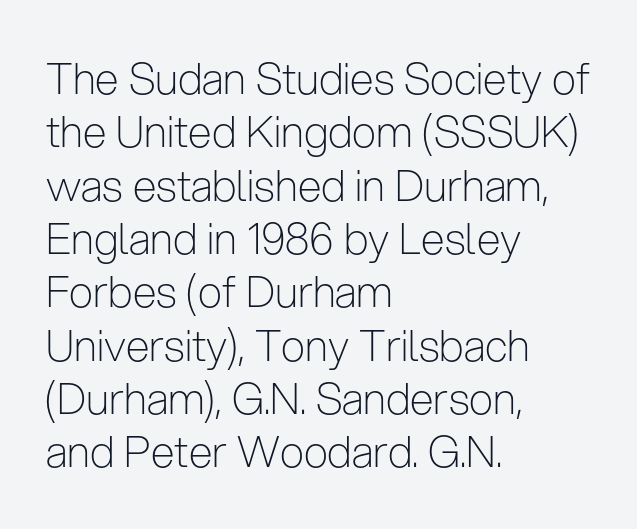
{"serif": "no", "italic": "no", "bold": "no", "weight": "light", "width": "condensed", "stroke_contrast": "low", "x_height": "medium", "monospaced": "no", "underline": "no", "align": "left", "line_spacing_ratio": 1.24, "letter_spacing": "normal", "letter_spacing_em": 0.0, "glyph_px": 43}
